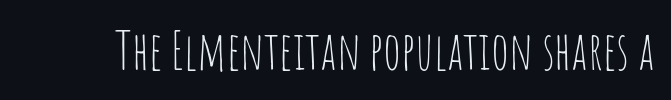
The letters advance in unequal steps, a hallmark of proportional type. This rendering leaves character spacing at its baseline value. You can tell from the bare stems that sans-serif type was used. Summary of weight: not heavy and not bold. The specimen omits any rule beneath the text block's lines.
